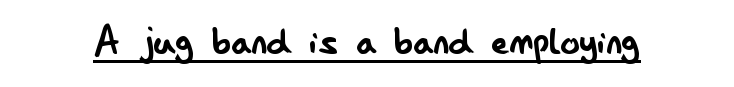
The image shows 48 px regular-weight, condensed sans-serif type, upright; set normal letter spacing, underlined; low stroke contrast and a small x-height.
